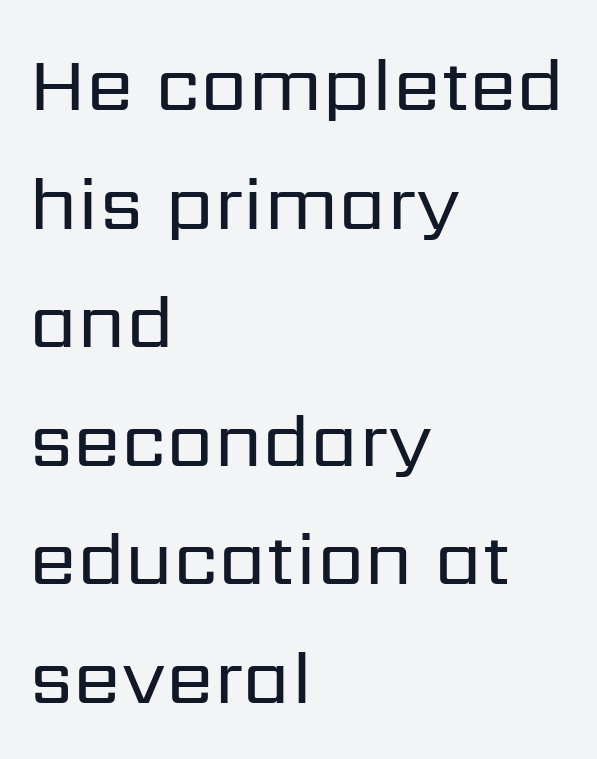
{"serif": "no", "italic": "no", "bold": "no", "weight": "regular", "width": "normal", "stroke_contrast": "low", "x_height": "medium", "monospaced": "no", "underline": "no", "align": "left", "line_spacing": "normal", "line_spacing_ratio": 1.54, "letter_spacing": "normal", "letter_spacing_em": 0.0, "glyph_px": 77}
